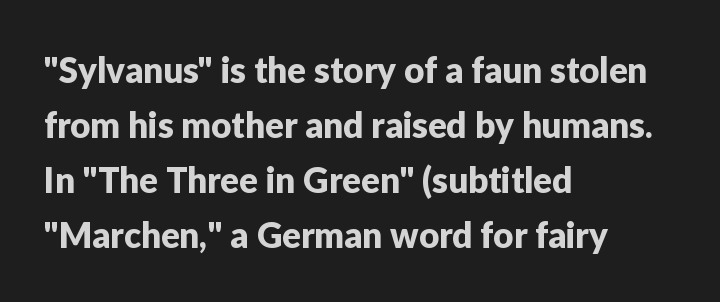
The image shows 35 px sans-serif type, upright; set left-aligned, normal line spacing (1.57x), normal letter spacing, not underlined; low stroke contrast and a medium x-height.
